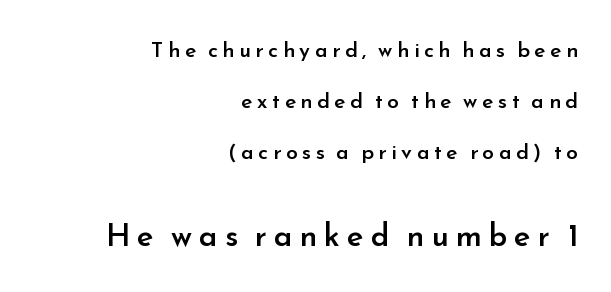
The rag falls on the left side of this text block. Clear beneath every line of the passage. If you measured baseline to baseline, you'd find a long distance. Examine the stroke ends and you'll find no serifs. Loose tracking; the words dissolve into strings of separated letters. Bigger letters appear in the bottom chunk; the top chunk is reduced.
